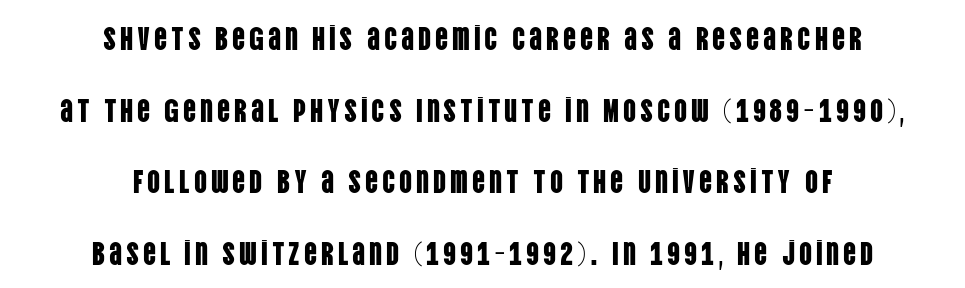
Q: Is the text italic (slanted)? A: No, it is upright.
Q: Is the typeface a serif or a sans-serif typeface? A: Sans-serif.
Q: Is the text underlined? A: No.
Q: How is the paragraph aligned? A: Centered.
Q: Is the spacing between lines tight, normal or loose? A: Loose.
Q: Width (condensed, normal, or wide)? A: Condensed.
Q: Stroke contrast? A: Low.
Q: x-height? A: Large.
Q: Monospaced? A: No.
